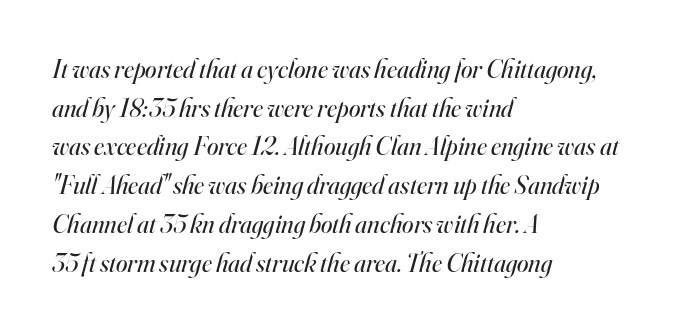
{"italic": "yes", "lean": "right", "slant_degrees": 16, "bold": "no", "underline": "no", "align": "left", "line_spacing": "normal", "line_spacing_ratio": 1.49, "letter_spacing": "normal", "letter_spacing_em": 0.0, "glyph_px": 26}
